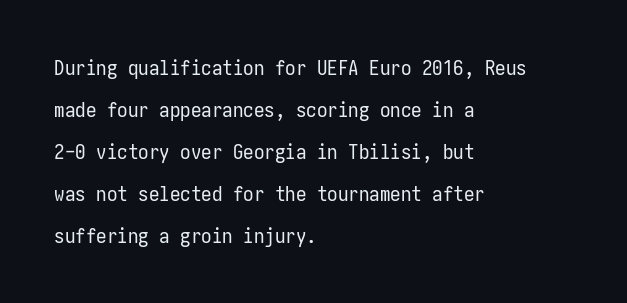
The image shows 21 px text type, upright; set left-aligned, loose line spacing (2.0x), normal letter spacing, not underlined.
